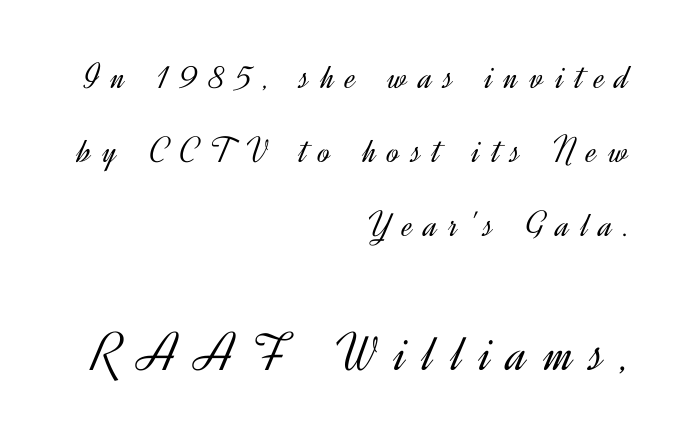
{"serif": "no", "bold": "no", "weight": "light", "width": "normal", "x_height": "small", "monospaced": "no", "underline": "no", "align": "right", "line_spacing": "loose", "line_spacing_ratio": 2.0, "letter_spacing": "wide", "letter_spacing_em": 0.31, "larger_block": "second", "size_ratio": 1.49, "glyph_px": 55}
